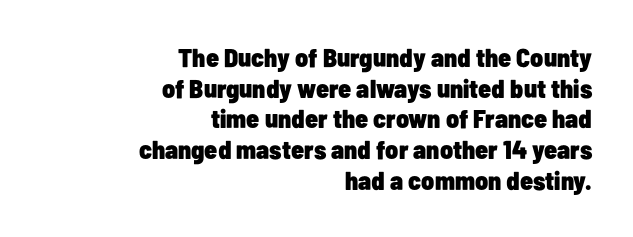
Q: Is the text bold? A: Yes.
Q: Is the text italic (slanted)? A: No, it is upright.
Q: Is the text underlined? A: No.
Q: How is the paragraph aligned? A: Right-aligned.
Q: Is the spacing between letters normal or unusually wide? A: Normal.
